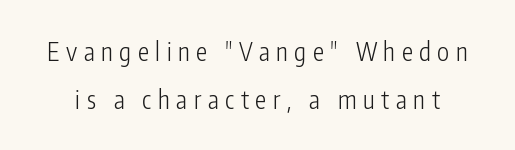
{"italic": "no", "bold": "no", "underline": "no", "line_spacing": "loose", "line_spacing_ratio": 1.91, "letter_spacing": "wide", "letter_spacing_em": 0.26, "glyph_px": 25}
